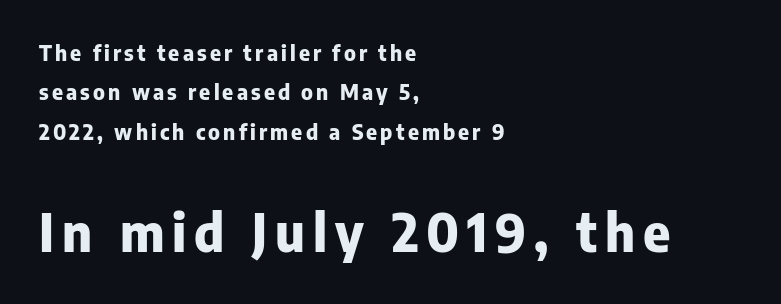
{"serif": "no", "italic": "no", "bold": "yes", "weight": "heavy", "width": "normal", "stroke_contrast": "low", "x_height": "medium", "monospaced": "no", "underline": "no", "align": "left", "line_spacing_ratio": 1.87, "larger_block": "second", "size_ratio": 2.48, "glyph_px": 52}
